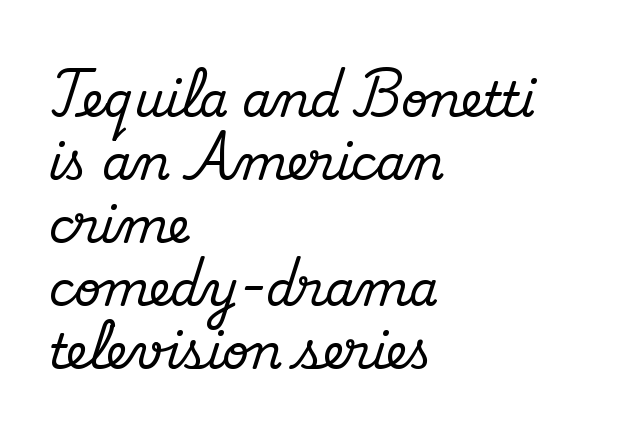
The image shows 47 px serif type; set left-aligned, normal line spacing (1.34x), normal letter spacing, not underlined; medium stroke contrast and a small x-height.
